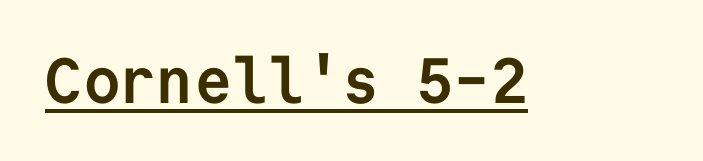
The image shows 64 px semibold sans-serif type, upright, monospaced; set normal letter spacing, underlined; low stroke contrast and a medium x-height.
